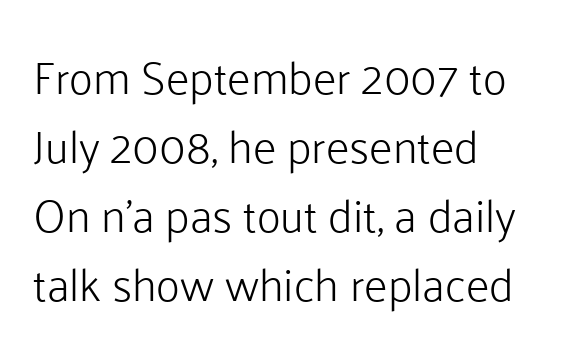
Q: Is the text bold? A: No.
Q: Is the text italic (slanted)? A: No, it is upright.
Q: Is the typeface a serif or a sans-serif typeface? A: Sans-serif.
Q: Is the text underlined? A: No.
Q: How is the paragraph aligned? A: Left-aligned.
Q: Is the spacing between letters normal or unusually wide? A: Normal.
Q: Is the spacing between lines tight, normal or loose? A: Normal.
Q: Width (condensed, normal, or wide)? A: Normal.
Q: Stroke contrast? A: Low.
Q: x-height? A: Medium.
Q: Monospaced? A: No.
